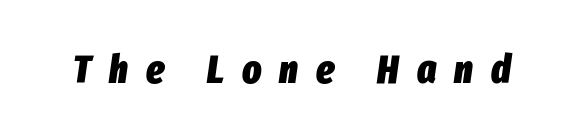
{"italic": "yes", "lean": "right", "slant_degrees": 8, "bold": "yes", "weight": "heavy", "width": "condensed", "stroke_contrast": "low", "x_height": "medium", "monospaced": "no", "underline": "no", "letter_spacing": "wide", "letter_spacing_em": 0.45, "glyph_px": 40}
